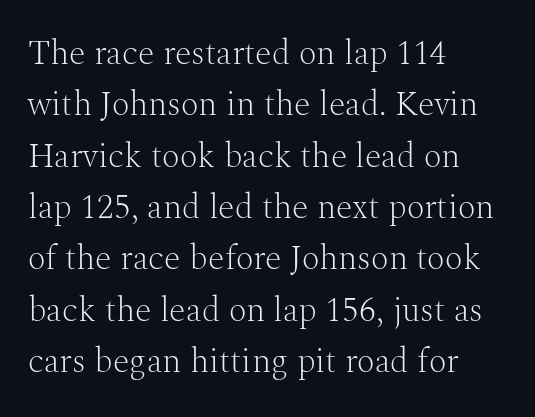
The image shows 34 px light serif type, upright; set left-aligned, normal line spacing (1.51x), normal letter spacing, not underlined; medium stroke contrast and a medium x-height.
